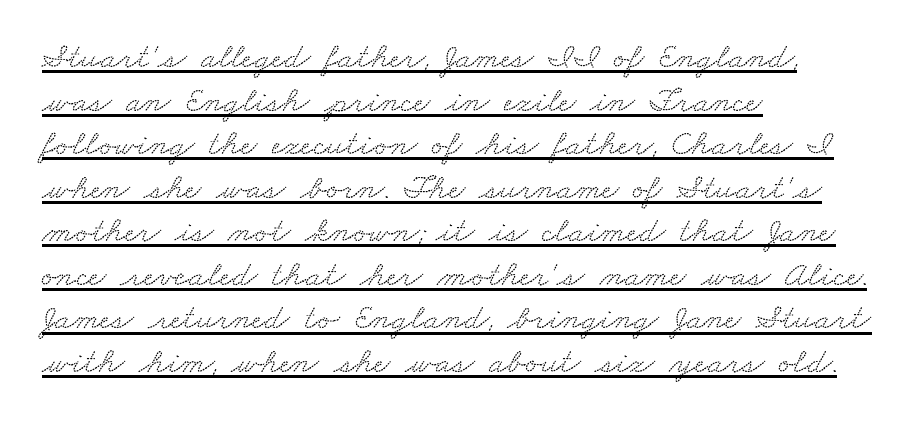
{"serif": "yes", "width": "wide", "stroke_contrast": "low", "x_height": "small", "monospaced": "no", "underline": "yes", "align": "left", "line_spacing_ratio": 1.21, "letter_spacing": "normal", "letter_spacing_em": 0.0, "glyph_px": 36}
